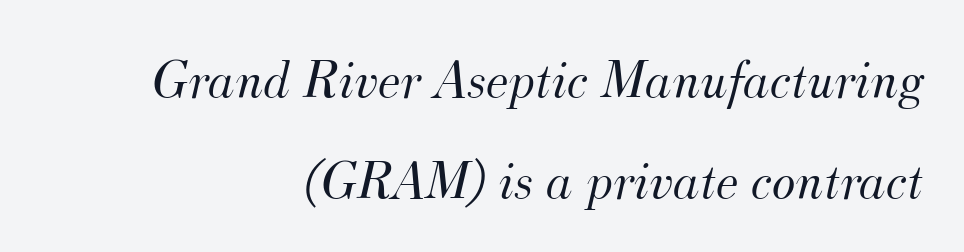
The image shows 56 px light serif type, italic (leaning right); set right-aligned, line spacing 1.8x, normal letter spacing, not underlined; medium stroke contrast and a small x-height.
